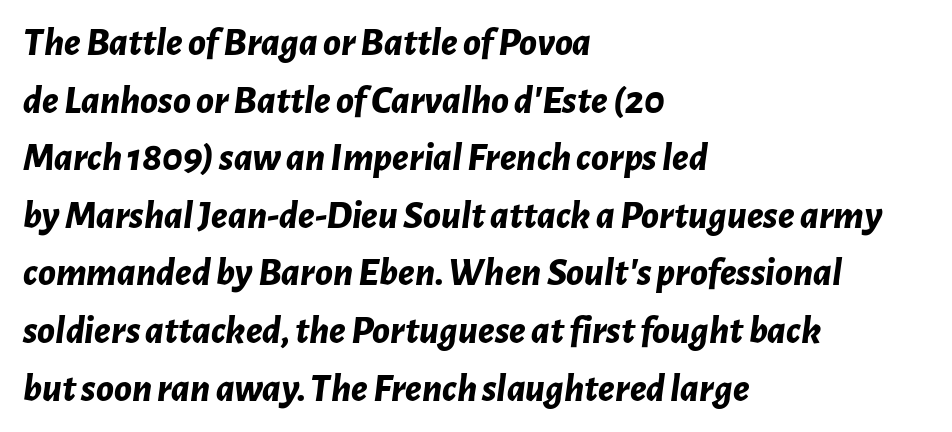
{"italic": "yes", "lean": "right", "slant_degrees": 7, "bold": "yes", "weight": "bold", "width": "normal", "stroke_contrast": "low", "x_height": "medium", "monospaced": "no", "underline": "no", "align": "left", "line_spacing": "normal", "line_spacing_ratio": 1.44, "letter_spacing": "normal", "letter_spacing_em": 0.0, "glyph_px": 40}
